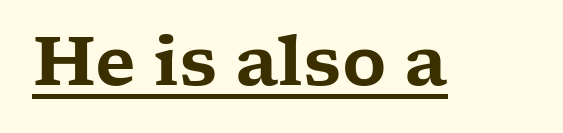
Character widths vary here, with narrow letters taking less room than wide ones. The glyphs are accompanied by a horizontal stroke just below them. Upright lettering throughout. Letterform terminals end in serifs throughout the passage.
